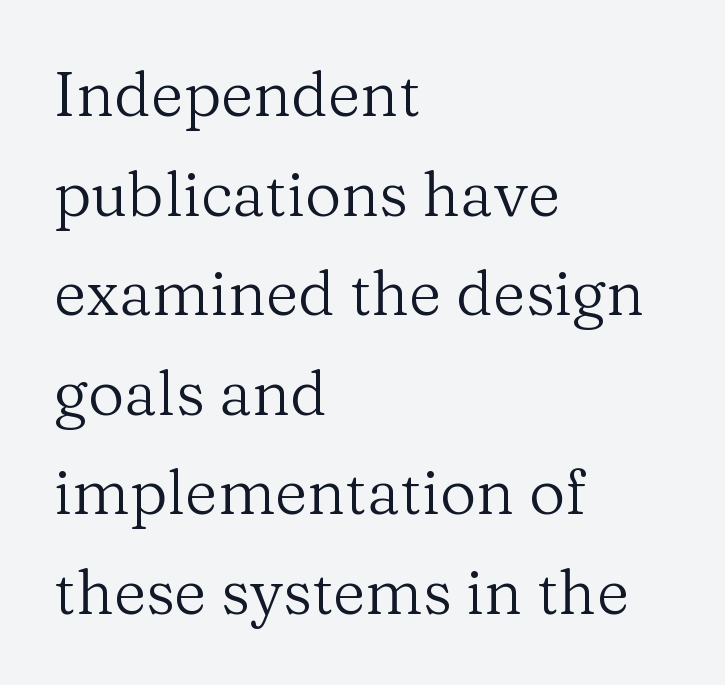
{"serif": "yes", "italic": "no", "bold": "no", "weight": "regular", "width": "normal", "stroke_contrast": "medium", "x_height": "medium", "monospaced": "no", "underline": "no", "align": "left", "line_spacing": "normal", "line_spacing_ratio": 1.58, "letter_spacing": "normal", "letter_spacing_em": 0.0, "glyph_px": 63}
